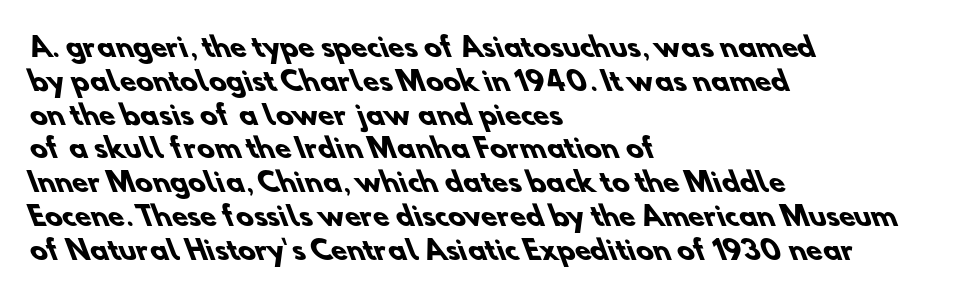
A bare baseline throughout the passage. A full-strength bold gives these letters their thick strokes. Glyph-to-glyph distance matches everyday printed text. The paragraph has a hard left edge and a soft right edge.
